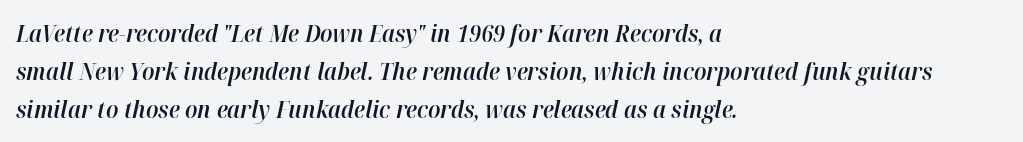
{"italic": "yes", "lean": "right", "slant_degrees": 12, "bold": "semi", "underline": "no", "align": "left", "line_spacing": "normal", "line_spacing_ratio": 1.58, "letter_spacing": "normal", "letter_spacing_em": 0.0, "glyph_px": 24}
